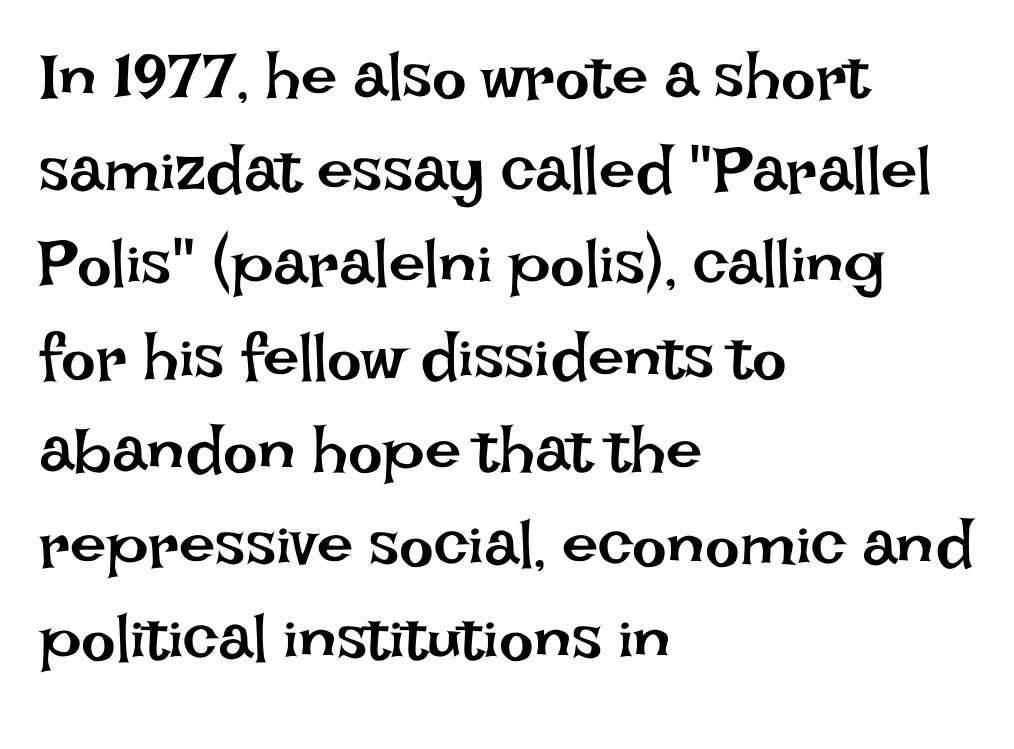
Q: Is the text bold? A: No.
Q: Is the text italic (slanted)? A: No, it is upright.
Q: Is the text underlined? A: No.
Q: How is the paragraph aligned? A: Left-aligned.
Q: Is the spacing between letters normal or unusually wide? A: Normal.
Q: Is the spacing between lines tight, normal or loose? A: Normal.
Q: Width (condensed, normal, or wide)? A: Normal.
Q: Stroke contrast? A: Low.
Q: x-height? A: Large.
Q: Monospaced? A: No.
